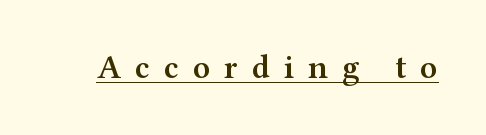
These lines are rendered in a variable-pitch font. Serifs: yes, visible at the terminals of the letterforms. The tracking jumps out immediately: characters are airy and widely separated. The lettering is marked with a stroke running underneath it. Italic: no, the glyphs are upright roman.
